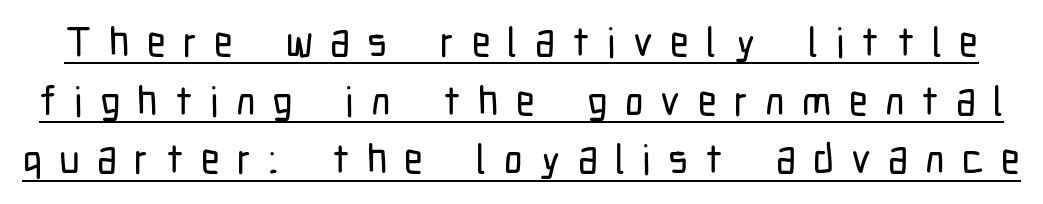
Q: Is the text italic (slanted)? A: No, it is upright.
Q: Is the typeface a serif or a sans-serif typeface? A: Sans-serif.
Q: Is the text underlined? A: Yes.
Q: Is the spacing between letters normal or unusually wide? A: Unusually wide.
Q: Is the spacing between lines tight, normal or loose? A: Normal.
Q: Width (condensed, normal, or wide)? A: Condensed.
Q: Stroke contrast? A: Low.
Q: x-height? A: Medium.
Q: Monospaced? A: No.
